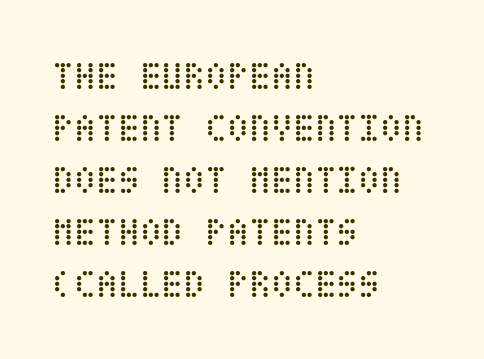
{"italic": "no", "bold": "no", "weight": "regular", "width": "condensed", "stroke_contrast": "low", "x_height": "large", "underline": "no", "align": "left", "line_spacing": "normal", "line_spacing_ratio": 1.3, "letter_spacing": "normal", "letter_spacing_em": 0.0, "glyph_px": 40}
